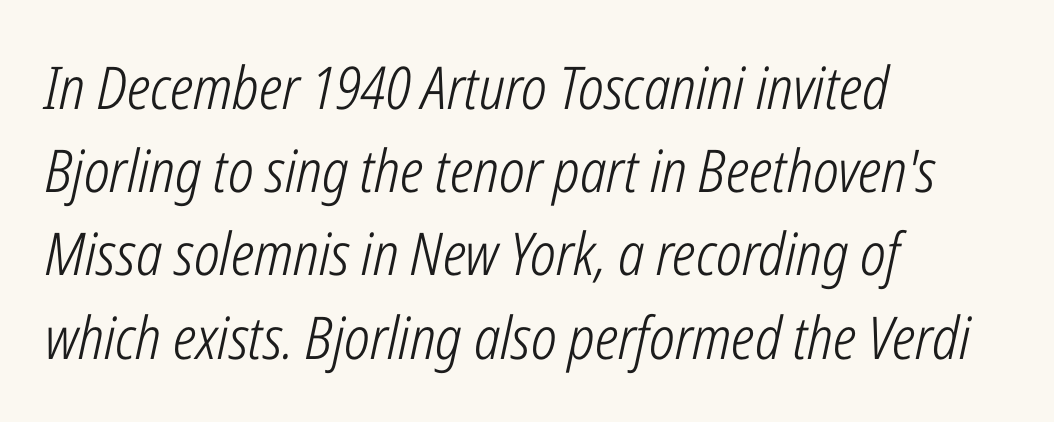
Horizontal alignment here is leftward, the default for most running prose. Is there much room between lines? A standard amount, neither cramped nor airy. The glyphs look as if they've been sheared to an angle. The letters sit at their default tracking, neither squeezed nor spread. Check under the words: just untouched page. This is not heavy type; no bold has been used.
